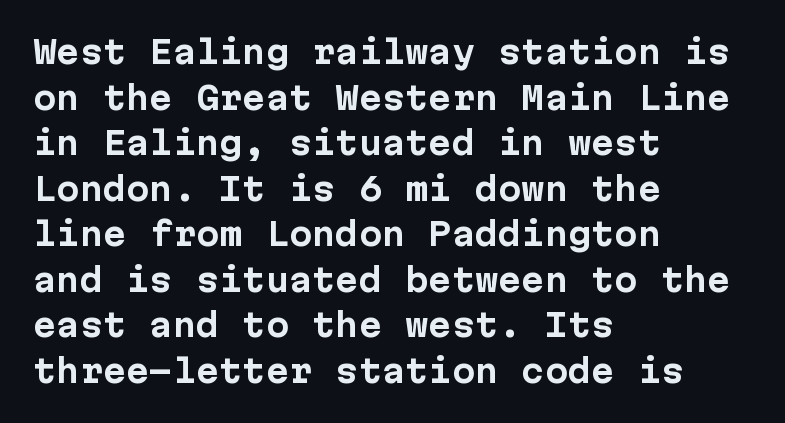
Tall strokes in this sample are plumb rather than angled. Letter spacing: default. The characters look thick and weighty, a clear bold. This sample is left-justified, so line endings fall wherever the words run out.
